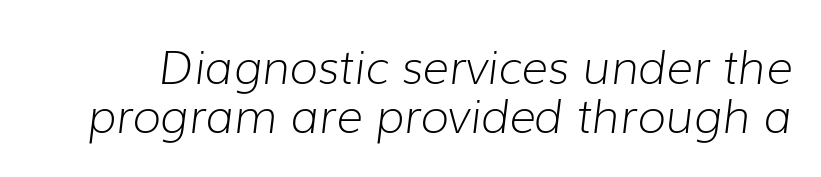
{"italic": "yes", "lean": "right", "slant_degrees": 7, "bold": "no", "weight": "light", "width": "normal", "stroke_contrast": "low", "x_height": "medium", "monospaced": "no", "underline": "no", "line_spacing": "tight", "line_spacing_ratio": 1.07, "letter_spacing": "normal", "letter_spacing_em": 0.0, "glyph_px": 46}
